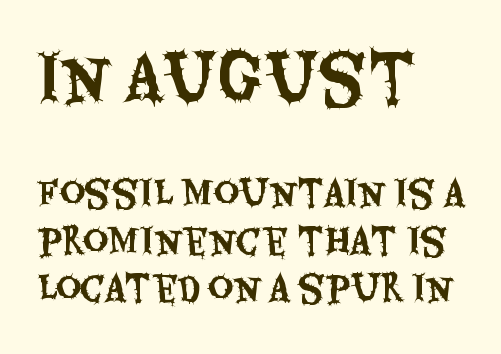
Q: Is the text italic (slanted)? A: No, it is upright.
Q: Is the typeface a serif or a sans-serif typeface? A: Sans-serif.
Q: Is the text underlined? A: No.
Q: How is the paragraph aligned? A: Left-aligned.
Q: Is the spacing between letters normal or unusually wide? A: Normal.
Q: Is the spacing between lines tight, normal or loose? A: Normal.
Q: Which block of text is set in a larger size, the first (top) or the second (bottom)? A: The first (top) one.
Q: Width (condensed, normal, or wide)? A: Condensed.
Q: Stroke contrast? A: Medium.
Q: x-height? A: Large.
Q: Monospaced? A: No.
